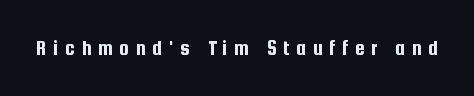
{"italic": "no", "underline": "no", "letter_spacing": "wide", "letter_spacing_em": 0.3, "glyph_px": 22}
